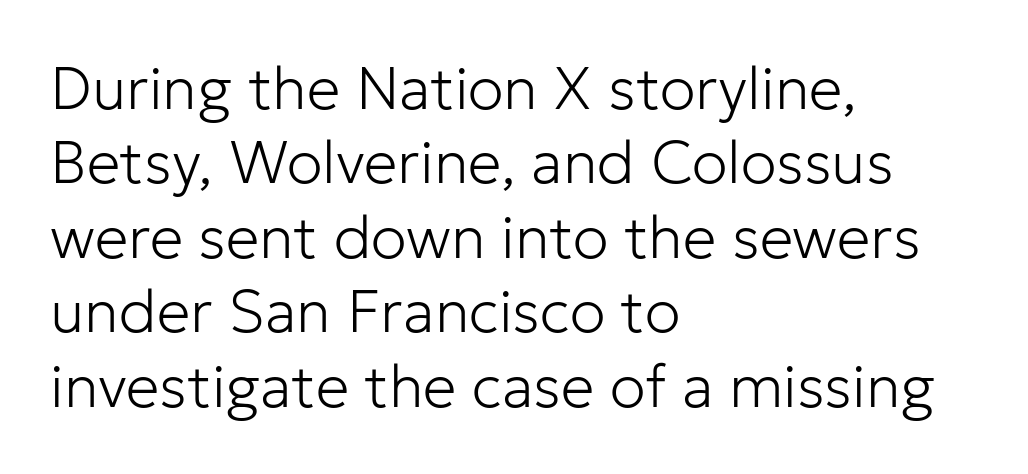
{"serif": "no", "italic": "no", "bold": "no", "weight": "light", "width": "normal", "stroke_contrast": "low", "x_height": "medium", "monospaced": "no", "underline": "no", "align": "left", "line_spacing_ratio": 1.24, "letter_spacing": "normal", "letter_spacing_em": 0.0, "glyph_px": 60}
